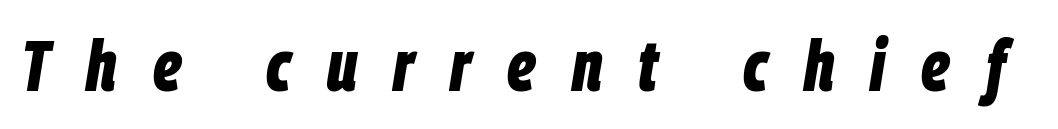
Letter spacing: wide. The passage shown is typed in a proportional face where columns would drift. There's an unmistakable incline to the writing here. What weight is shown? A full bold with thick strokes. The strip under each line holds only bare page.
